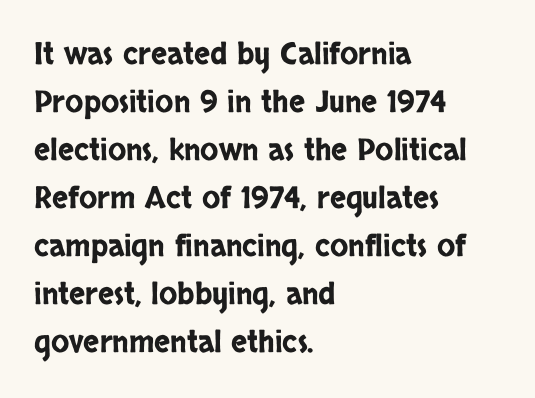
Q: Is the text italic (slanted)? A: No, it is upright.
Q: Is the typeface a serif or a sans-serif typeface? A: Sans-serif.
Q: Is the text underlined? A: No.
Q: How is the paragraph aligned? A: Left-aligned.
Q: Is the spacing between letters normal or unusually wide? A: Normal.
Q: Is the spacing between lines tight, normal or loose? A: Normal.
Q: Width (condensed, normal, or wide)? A: Condensed.
Q: Stroke contrast? A: Low.
Q: x-height? A: Large.
Q: Monospaced? A: No.
